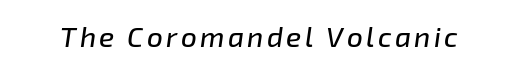
{"italic": "yes", "lean": "right", "slant_degrees": 8, "width": "normal", "stroke_contrast": "low", "x_height": "medium", "monospaced": "no", "underline": "no", "glyph_px": 28}
